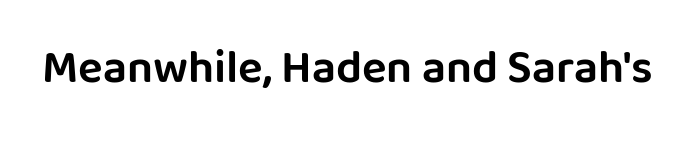
{"serif": "no", "italic": "no", "width": "normal", "stroke_contrast": "low", "x_height": "large", "monospaced": "no", "underline": "no", "letter_spacing": "normal", "letter_spacing_em": 0.0, "glyph_px": 46}
